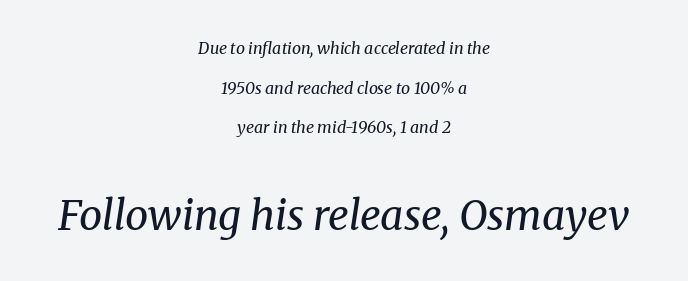
The image shows 41 px regular-weight serif type, italic (leaning right); set centered, loose line spacing (2.47x), normal letter spacing, not underlined; the second (bottom) block is 2.56x larger; medium stroke contrast and a medium x-height.
